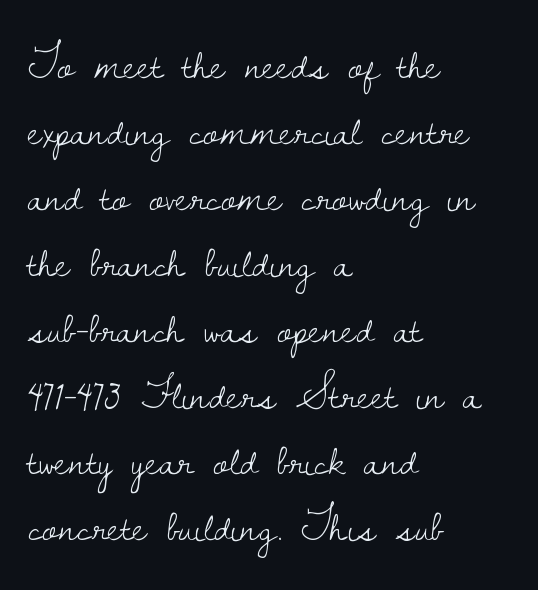
The image shows 44 px light serif type; set left-aligned, normal line spacing (1.5x), normal letter spacing, not underlined; low stroke contrast and a small x-height.
